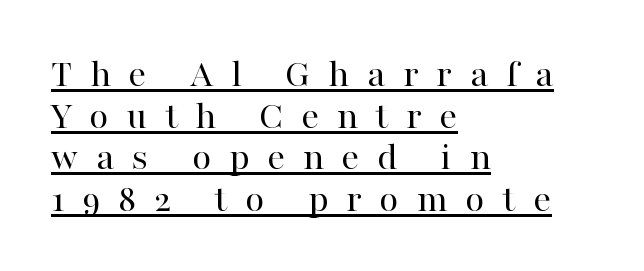
The passage shown is typeset with a serif family. The rendering inserts visible extra space after every character. Like a heading marked for emphasis, these lines bear an underscore. The font sits on the lighter half of the weight spectrum, regular included. This is the regular roman posture of the typeface. A typesetter would call this proportional, since set widths differ per character.
